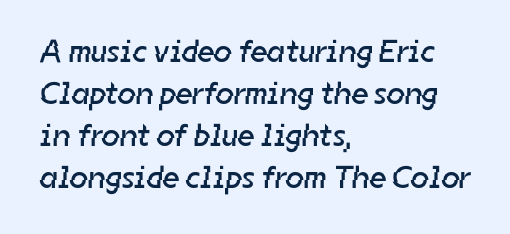
Decoration check: the copy has no underline. Summary of vertical rhythm: regular, with standard interline spacing. Leftover space on each line is placed entirely after the last word. Do the characters align in a grid? No, the font is proportional.
